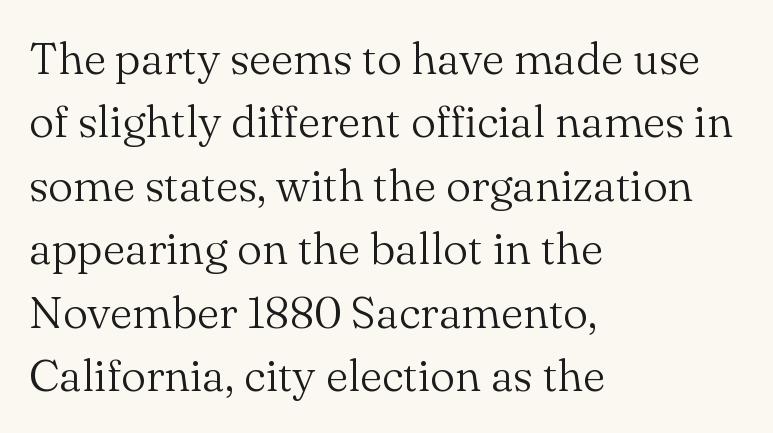
Q: Is the text bold? A: No.
Q: Is the text italic (slanted)? A: No, it is upright.
Q: Is the typeface a serif or a sans-serif typeface? A: Serif.
Q: Is the text underlined? A: No.
Q: How is the paragraph aligned? A: Left-aligned.
Q: Is the spacing between letters normal or unusually wide? A: Normal.
Q: Is the spacing between lines tight, normal or loose? A: Normal.
Q: Width (condensed, normal, or wide)? A: Normal.
Q: Stroke contrast? A: Medium.
Q: x-height? A: Small.
Q: Monospaced? A: No.
